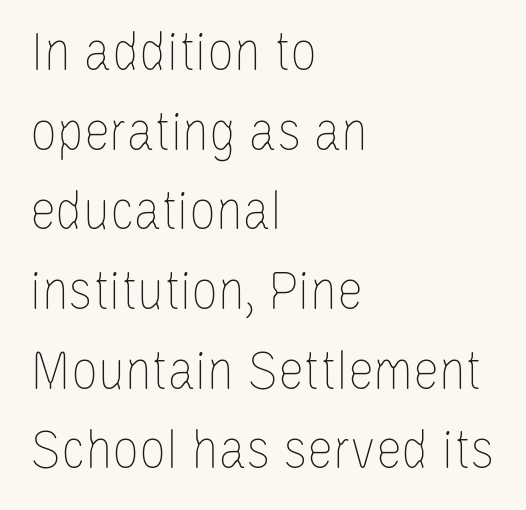
The image shows 59 px thin, condensed type, upright; set left-aligned, normal line spacing (1.35x), normal letter spacing, not underlined; low stroke contrast and a large x-height.
